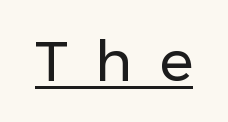
The image shows 56 px regular-weight sans-serif type, upright; set unusually wide letter spacing (+0.5 em), underlined; low stroke contrast and a medium x-height.
